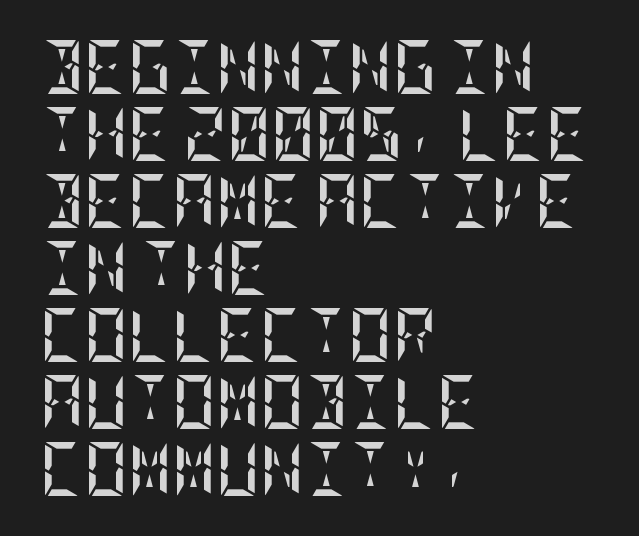
Q: Is the text bold? A: Yes.
Q: Is the text italic (slanted)? A: No, it is upright.
Q: Is the text underlined? A: No.
Q: How is the paragraph aligned? A: Left-aligned.
Q: Is the spacing between letters normal or unusually wide? A: Normal.
Q: Width (condensed, normal, or wide)? A: Condensed.
Q: Stroke contrast? A: Low.
Q: x-height? A: Large.
